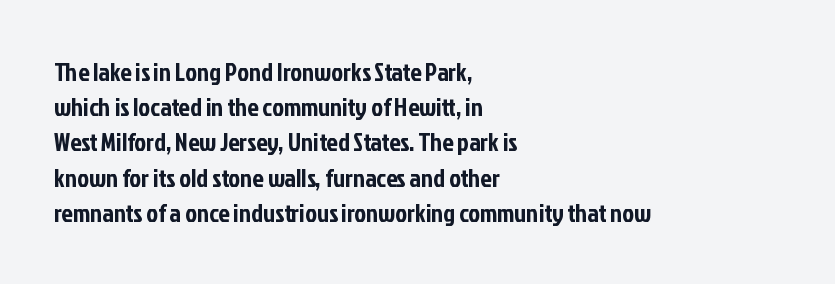
{"italic": "no", "underline": "no", "align": "left", "line_spacing": "normal", "line_spacing_ratio": 1.41, "letter_spacing": "normal", "letter_spacing_em": 0.0, "glyph_px": 25}
